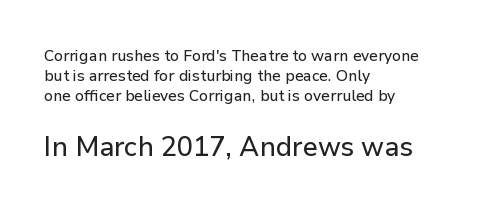
Q: Is the text italic (slanted)? A: No, it is upright.
Q: Is the typeface a serif or a sans-serif typeface? A: Sans-serif.
Q: Is the text underlined? A: No.
Q: How is the paragraph aligned? A: Left-aligned.
Q: Is the spacing between letters normal or unusually wide? A: Normal.
Q: Is the spacing between lines tight, normal or loose? A: Normal.
Q: Which block of text is set in a larger size, the first (top) or the second (bottom)? A: The second (bottom) one.
Q: Width (condensed, normal, or wide)? A: Normal.
Q: Stroke contrast? A: Low.
Q: x-height? A: Medium.
Q: Monospaced? A: No.
